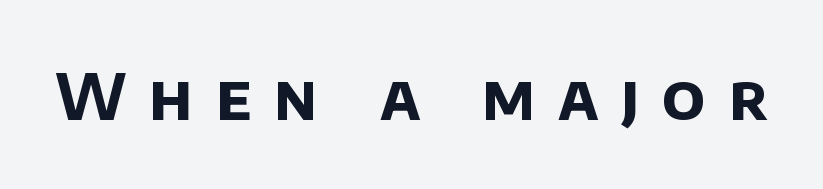
Q: Is the text bold? A: Yes.
Q: Is the typeface a serif or a sans-serif typeface? A: Sans-serif.
Q: Is the text underlined? A: No.
Q: Is the spacing between letters normal or unusually wide? A: Unusually wide.
Q: Width (condensed, normal, or wide)? A: Normal.
Q: Stroke contrast? A: Low.
Q: x-height? A: Large.
Q: Monospaced? A: No.
